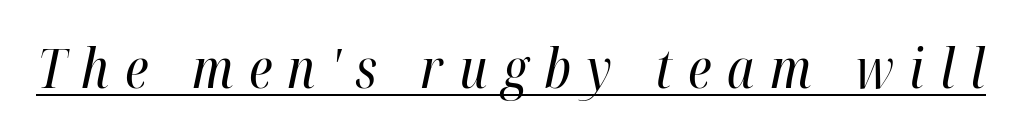
{"italic": "yes", "lean": "right", "slant_degrees": 12, "bold": "no", "weight": "regular", "width": "condensed", "stroke_contrast": "high", "x_height": "medium", "monospaced": "no", "underline": "yes", "letter_spacing": "wide", "letter_spacing_em": 0.29, "glyph_px": 54}
